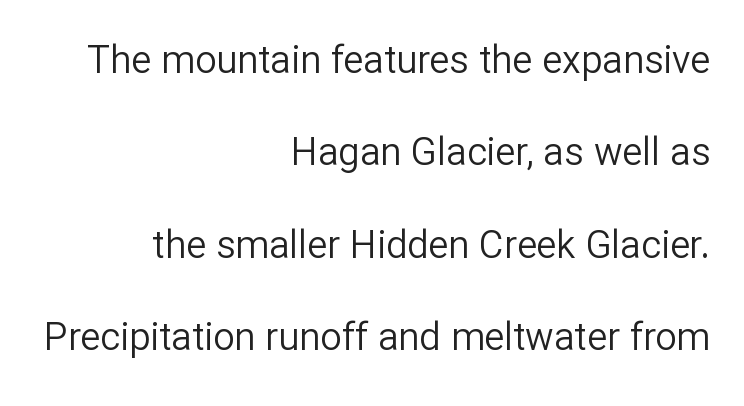
Q: Is the text bold? A: No.
Q: Is the text italic (slanted)? A: No, it is upright.
Q: Is the typeface a serif or a sans-serif typeface? A: Sans-serif.
Q: Is the text underlined? A: No.
Q: How is the paragraph aligned? A: Right-aligned.
Q: Is the spacing between letters normal or unusually wide? A: Normal.
Q: Is the spacing between lines tight, normal or loose? A: Loose.
Q: Width (condensed, normal, or wide)? A: Normal.
Q: Stroke contrast? A: Low.
Q: x-height? A: Medium.
Q: Monospaced? A: No.
